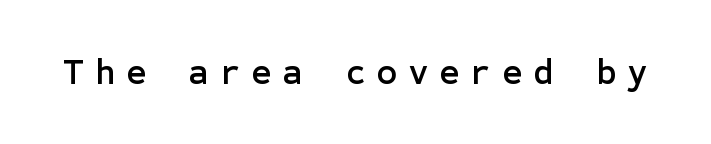
Type style note: lacks serifs. A bare baseline throughout the passage. Characters remain perfectly vertical along every line. Glyph-to-glyph distance is far greater than everyday printed text.
